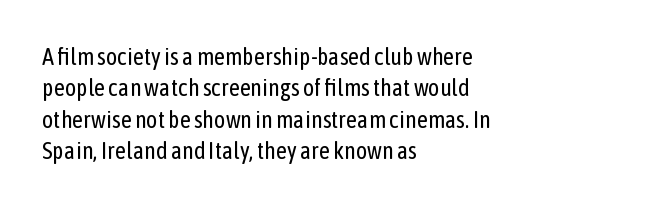
What stands out about the letter spacing? Nothing — it is the standard amount. Unmarked baselines from the first word to the last. The rendering anchors every line to the left-hand side. Regarding leading, the lines here are spaced in the standard way. Compared with a typical body face, this is equally light or lighter still. In terms of posture, this sample is upright.
